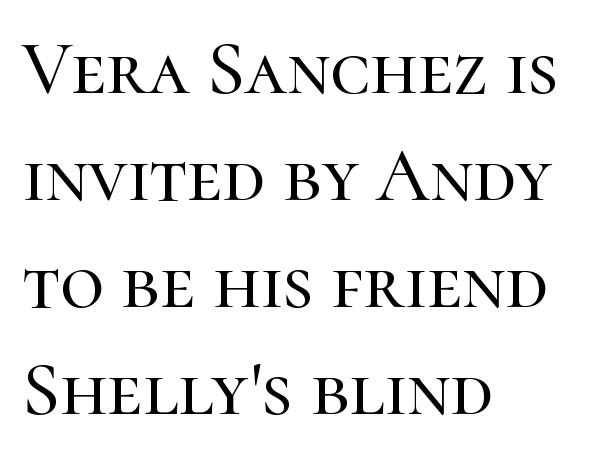
{"serif": "yes", "italic": "no", "width": "normal", "stroke_contrast": "high", "x_height": "medium", "monospaced": "no", "underline": "no", "align": "left", "line_spacing": "normal", "line_spacing_ratio": 1.41, "letter_spacing": "normal", "letter_spacing_em": 0.0, "glyph_px": 76}
